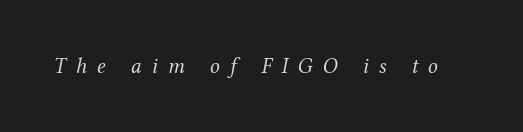
The string is rendered with underlining switched off. The passage shown has open, widely tracked lettering throughout. Is the stroke heavy? The answer is a plain regular-or-lighter. Italic: yes, the glyphs are oblique.
